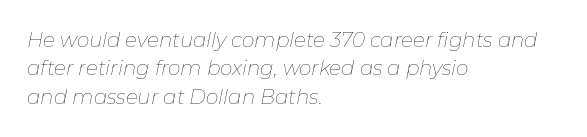
Letter spacing: default. The space directly below the letters is spotless. Is the type slanted? Yes — the strokes lean at a clear angle. Weight: in the light-to-regular range. Rows of type keep a routine distance in the vertical direction. The text block is weighted toward the left margin, trailing off unevenly rightward.
